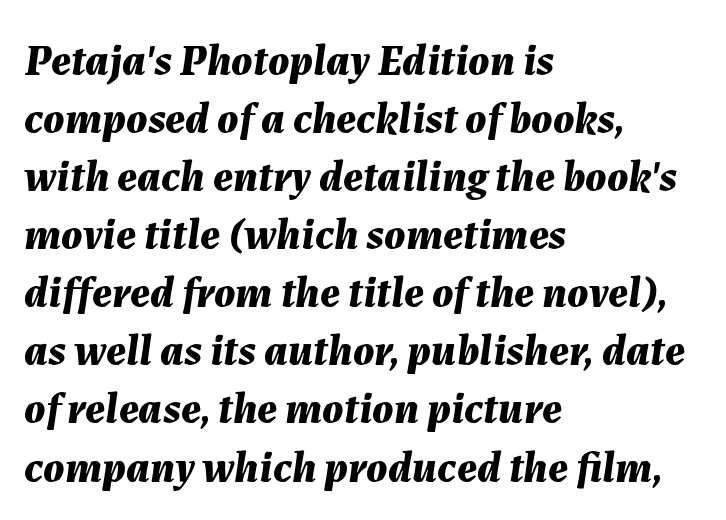
{"italic": "yes", "lean": "right", "slant_degrees": 7, "bold": "yes", "weight": "bold", "width": "normal", "stroke_contrast": "medium", "x_height": "medium", "monospaced": "no", "underline": "no", "align": "left", "line_spacing": "normal", "line_spacing_ratio": 1.32, "letter_spacing": "normal", "letter_spacing_em": 0.0, "glyph_px": 44}
